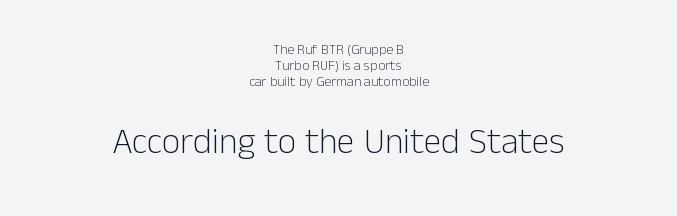
The typeface chosen for these lines omits serifs. Horizontally, the lines are justified to the midpoint only. Each row of text sits above clean, open space. The rendering keeps characters at their native spacing. Ink coverage per letter is moderate at most.
